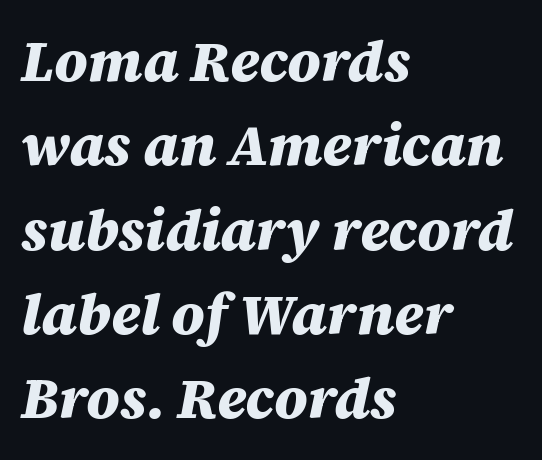
A bare baseline throughout the passage. The face used here is rendered with its standard letterfit. What's the leading like? Ordinary, nothing unusual. Would a proofreader flag this as italicized? Yes.
